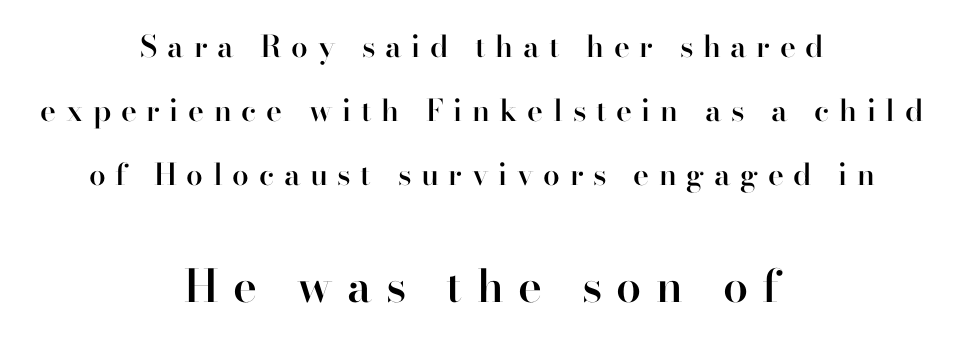
The image shows 45 px semibold serif type, upright; set centered, loose line spacing (2.13x), unusually wide letter spacing (+0.32 em), not underlined; the second (bottom) block is 1.5x larger; high stroke contrast and a small x-height.
